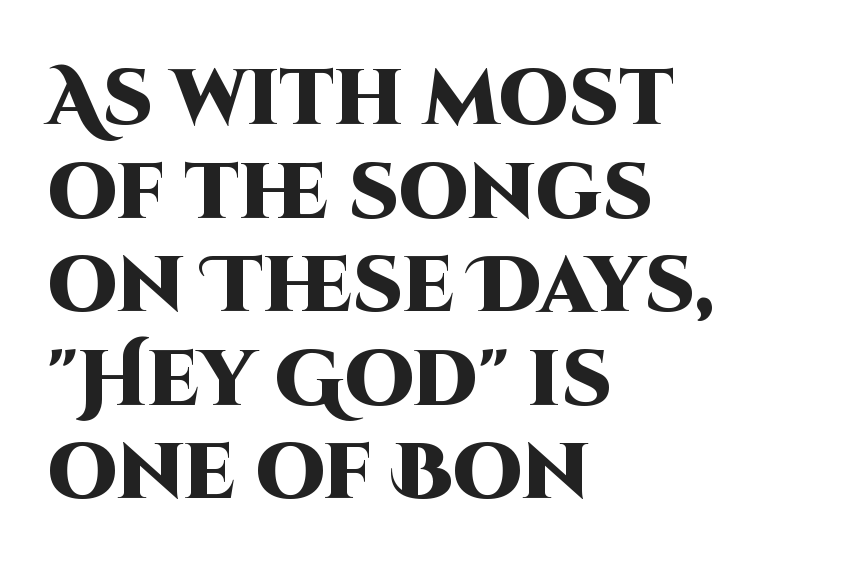
Q: Is the text bold? A: Yes.
Q: Is the text italic (slanted)? A: No, it is upright.
Q: Is the typeface a serif or a sans-serif typeface? A: Sans-serif.
Q: Is the text underlined? A: No.
Q: How is the paragraph aligned? A: Left-aligned.
Q: Is the spacing between letters normal or unusually wide? A: Normal.
Q: Width (condensed, normal, or wide)? A: Normal.
Q: Stroke contrast? A: High.
Q: x-height? A: Large.
Q: Monospaced? A: No.
